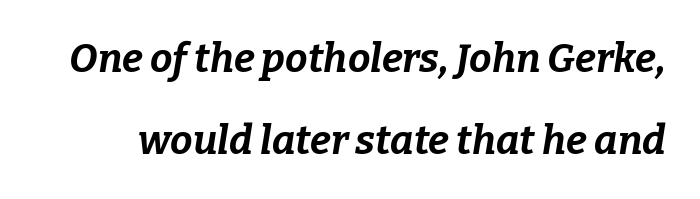
You could fit nearly another row in the gap between these rows. A full-strength bold gives these letters their thick strokes. The rendering uses natural spacing where letterforms have individual widths. The zone under the glyphs is completely vacant. The letters are slanted; this is an italic face.
